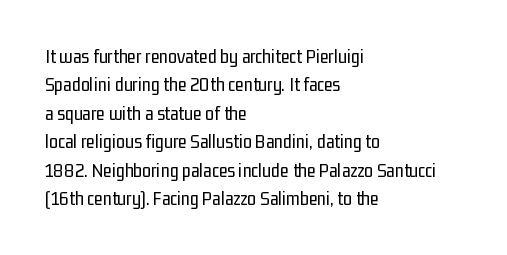
Q: Is the text bold? A: No.
Q: Is the text italic (slanted)? A: No, it is upright.
Q: Is the text underlined? A: No.
Q: How is the paragraph aligned? A: Left-aligned.
Q: Is the spacing between letters normal or unusually wide? A: Normal.
Q: Is the spacing between lines tight, normal or loose? A: Normal.
